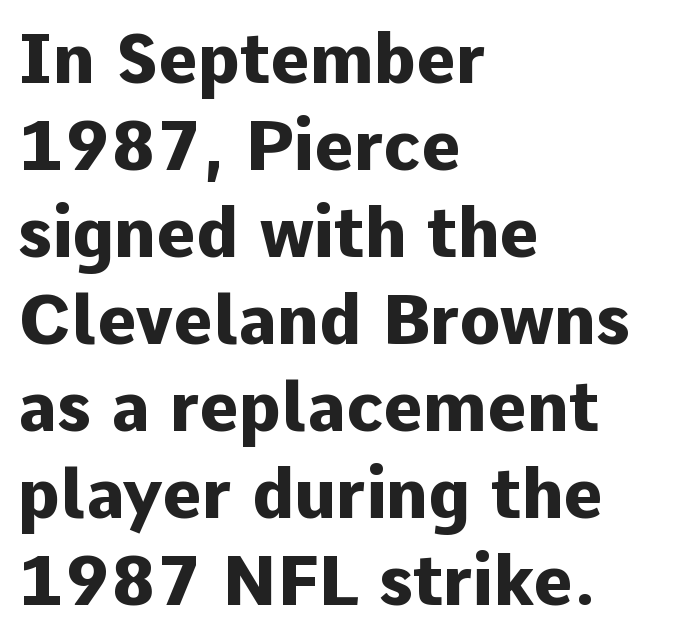
Q: Is the text bold? A: Yes.
Q: Is the text italic (slanted)? A: No, it is upright.
Q: Is the typeface a serif or a sans-serif typeface? A: Sans-serif.
Q: Is the text underlined? A: No.
Q: How is the paragraph aligned? A: Left-aligned.
Q: Is the spacing between letters normal or unusually wide? A: Normal.
Q: Is the spacing between lines tight, normal or loose? A: Normal.
Q: Width (condensed, normal, or wide)? A: Normal.
Q: Stroke contrast? A: Low.
Q: x-height? A: Medium.
Q: Monospaced? A: No.
